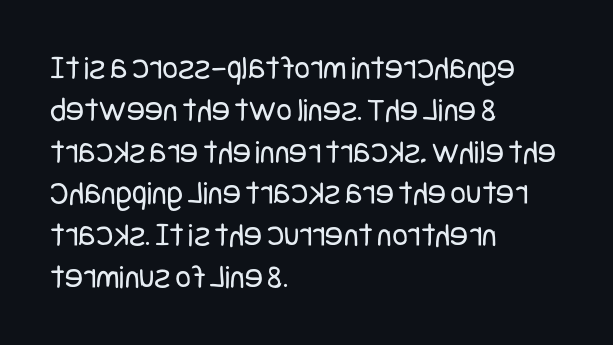
{"serif": "no", "italic": "no", "bold": "no", "weight": "regular", "width": "condensed", "stroke_contrast": "low", "x_height": "large", "underline": "no", "align": "left", "line_spacing_ratio": 1.23, "letter_spacing": "normal", "letter_spacing_em": 0.0, "glyph_px": 34}
